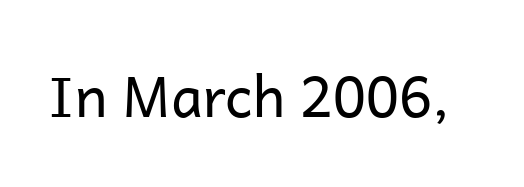
Check where the strokes stop: nothing finishes them off — pure sans. The rendering keeps characters at their native spacing. Lines of text with bare space underneath. No extra ink here — the face is not bold. You could not count columns in this text — the font is proportionally spaced. The axis of the letterforms is exactly vertical.
